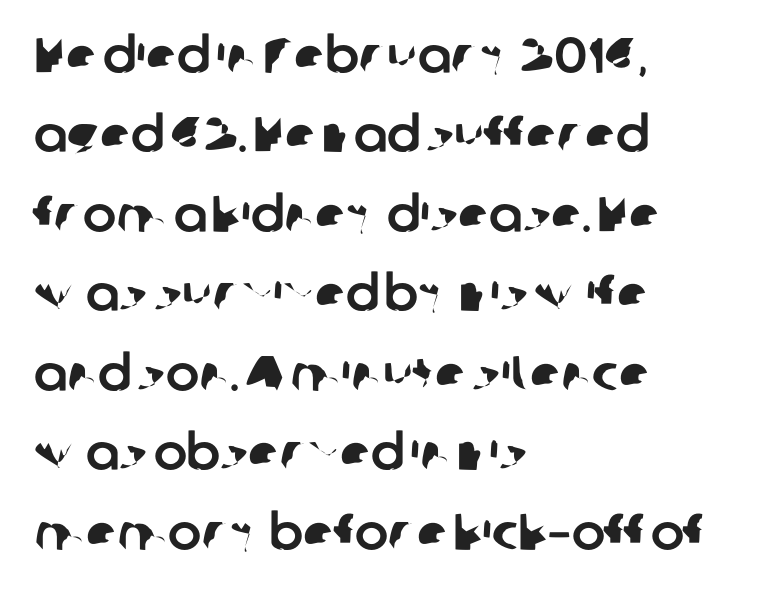
The image shows 50 px sans-serif type; set left-aligned, normal line spacing (1.59x), normal letter spacing, not underlined; low stroke contrast and a medium x-height.
